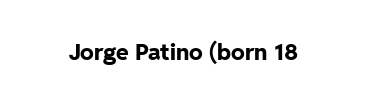
Notice how thick the strokes are: this is what a full bold looks like. In terms of letterspacing, this is plain default setting. The specimen omits any rule beneath the text block's lines. The lettering stays uniformly vertical, giving the passage a roman look.
